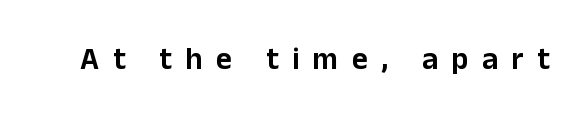
The image shows 31 px sans-serif type, upright; set unusually wide letter spacing (+0.43 em), not underlined; low stroke contrast and a medium x-height.
